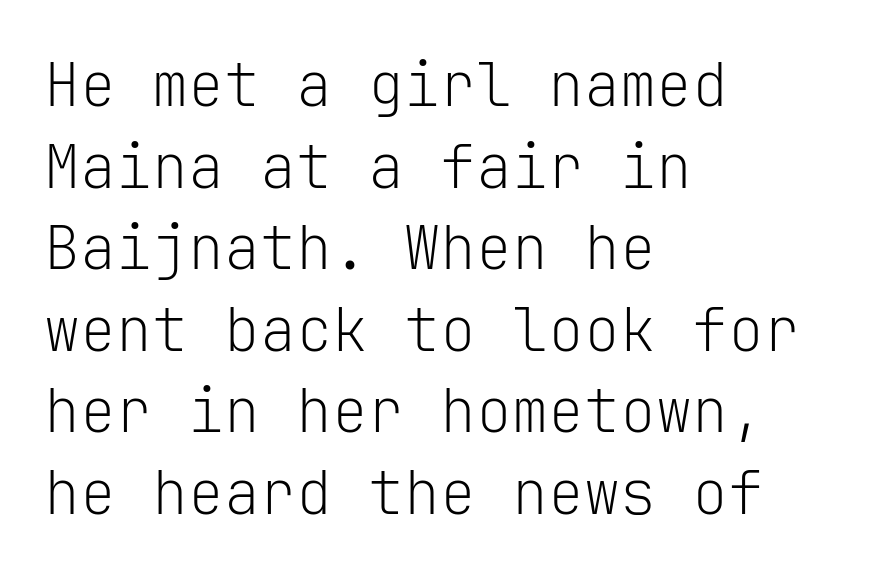
Q: Is the text bold? A: No.
Q: Is the text italic (slanted)? A: No, it is upright.
Q: Is the typeface a serif or a sans-serif typeface? A: Sans-serif.
Q: Is the text underlined? A: No.
Q: How is the paragraph aligned? A: Left-aligned.
Q: Is the spacing between letters normal or unusually wide? A: Normal.
Q: Is the spacing between lines tight, normal or loose? A: Normal.
Q: Width (condensed, normal, or wide)? A: Normal.
Q: Stroke contrast? A: Low.
Q: x-height? A: Medium.
Q: Monospaced? A: Yes.
